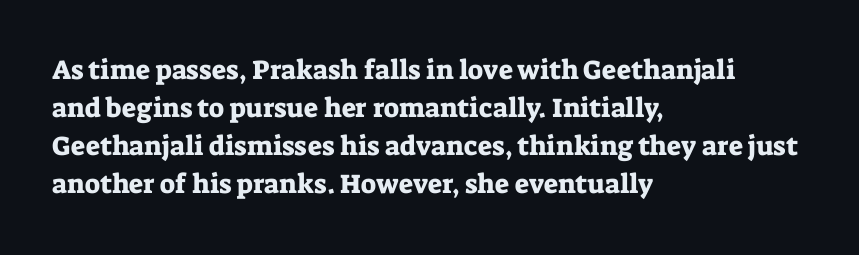
Q: Is the text italic (slanted)? A: No, it is upright.
Q: Is the text underlined? A: No.
Q: How is the paragraph aligned? A: Left-aligned.
Q: Is the spacing between letters normal or unusually wide? A: Normal.
Q: Is the spacing between lines tight, normal or loose? A: Normal.
